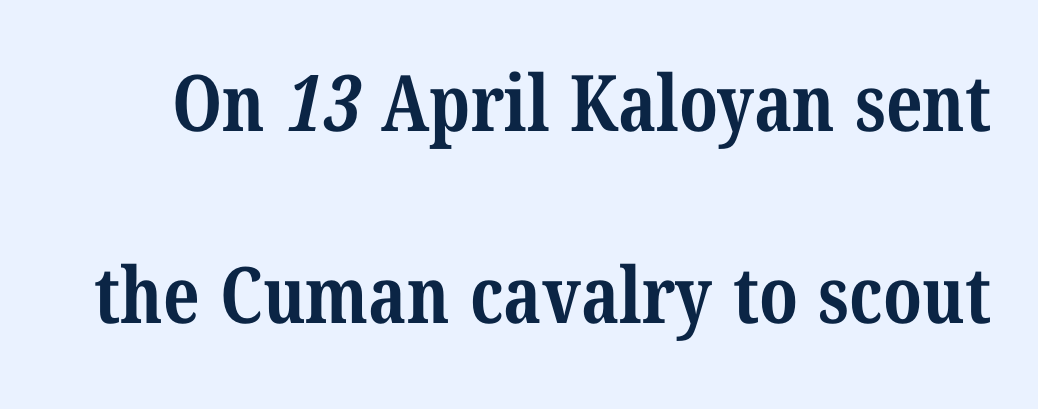
The image shows 78 px bold, condensed serif type; set loose line spacing (2.46x), normal letter spacing, not underlined; medium stroke contrast and a medium x-height.
